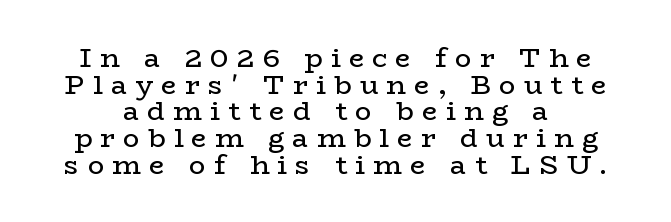
Q: Is the text bold? A: No.
Q: Is the text italic (slanted)? A: No, it is upright.
Q: Is the text underlined? A: No.
Q: Is the spacing between letters normal or unusually wide? A: Unusually wide.
Q: Is the spacing between lines tight, normal or loose? A: Tight.
